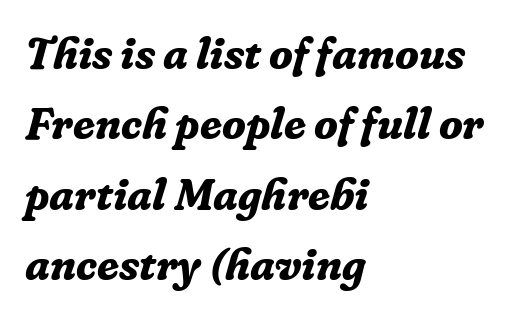
{"serif": "yes", "italic": "yes", "lean": "right", "slant_degrees": 16, "bold": "yes", "weight": "bold", "width": "normal", "stroke_contrast": "low", "x_height": "medium", "monospaced": "no", "underline": "no", "align": "left", "line_spacing": "normal", "line_spacing_ratio": 1.6, "letter_spacing": "normal", "letter_spacing_em": 0.0, "glyph_px": 44}
